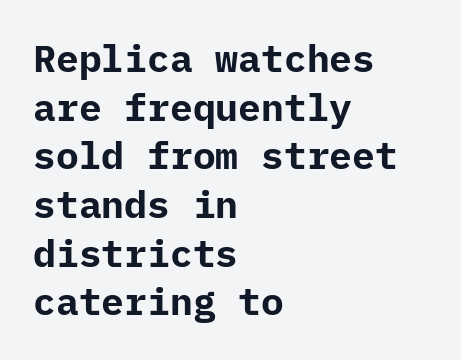
The image shows 38 px bold sans-serif type, upright; set left-aligned, normal line spacing (1.28x), normal letter spacing, not underlined; low stroke contrast and a medium x-height.
